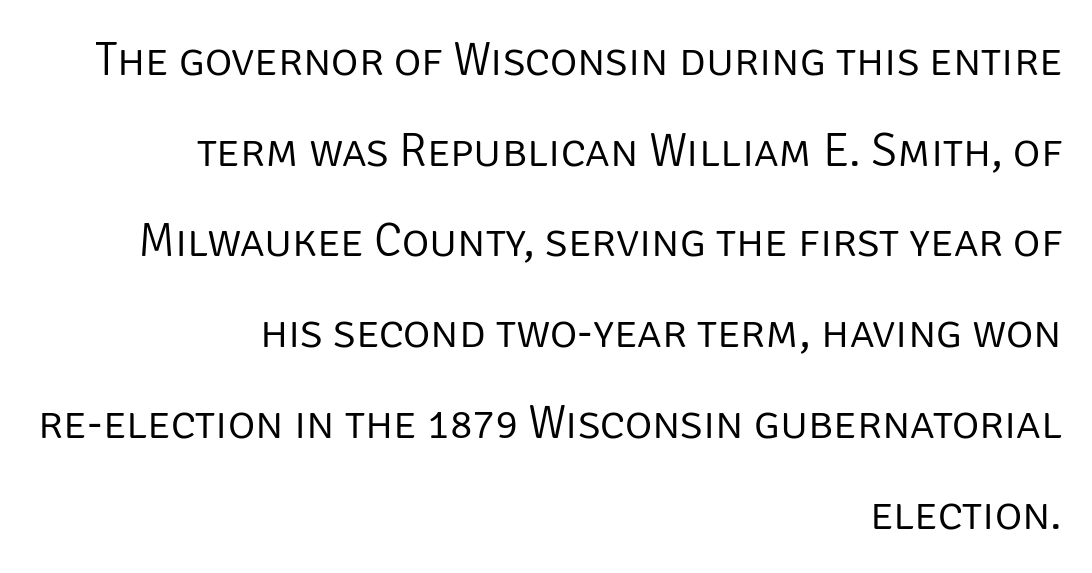
{"serif": "no", "italic": "no", "bold": "no", "weight": "light", "width": "normal", "stroke_contrast": "low", "x_height": "large", "monospaced": "no", "underline": "no", "align": "right", "line_spacing": "loose", "line_spacing_ratio": 1.93, "letter_spacing": "normal", "letter_spacing_em": 0.0, "glyph_px": 47}
